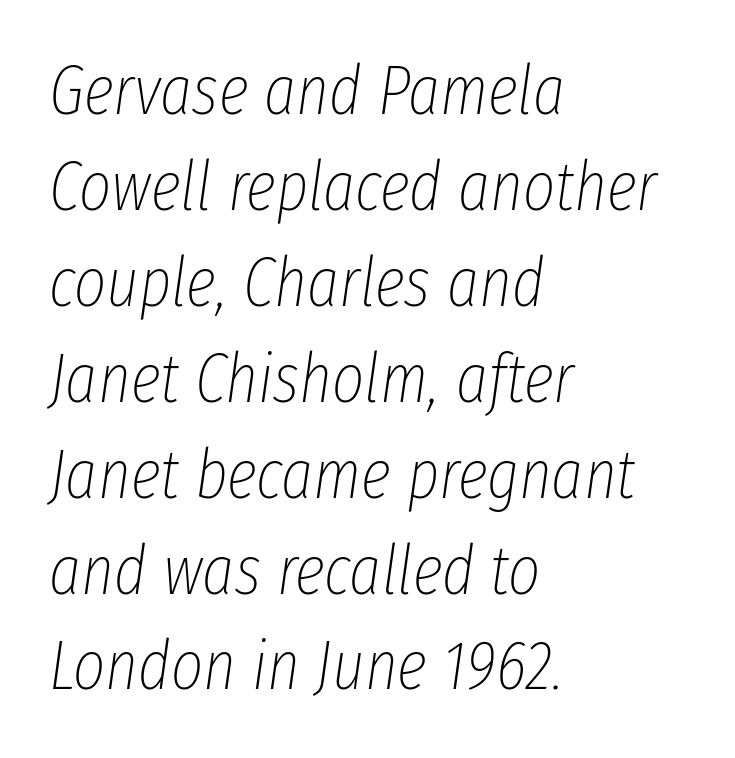
{"italic": "yes", "lean": "right", "slant_degrees": 8, "bold": "no", "weight": "thin", "width": "condensed", "stroke_contrast": "low", "x_height": "medium", "monospaced": "no", "underline": "no", "align": "left", "line_spacing": "normal", "line_spacing_ratio": 1.39, "letter_spacing": "normal", "letter_spacing_em": 0.0, "glyph_px": 69}
